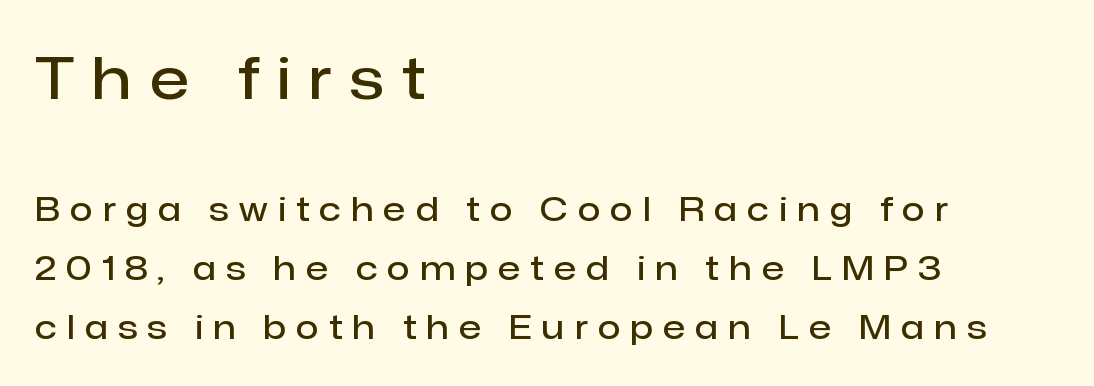
Q: Is the text bold? A: Semi-bold.
Q: Is the text italic (slanted)? A: No, it is upright.
Q: Is the typeface a serif or a sans-serif typeface? A: Sans-serif.
Q: Is the text underlined? A: No.
Q: How is the paragraph aligned? A: Left-aligned.
Q: Is the spacing between letters normal or unusually wide? A: Unusually wide.
Q: Which block of text is set in a larger size, the first (top) or the second (bottom)? A: The first (top) one.
Q: Width (condensed, normal, or wide)? A: Normal.
Q: Stroke contrast? A: Low.
Q: x-height? A: Medium.
Q: Monospaced? A: No.
